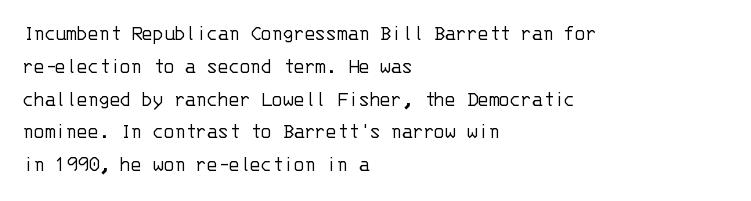
Descender tails drop into unmarked territory. Vertically, the passage feels balanced, rows spaced as you'd expect. The typesetter chose a ragged-right arrangement here. The typography opts for an upright posture over an oblique one. The rendering keeps characters at their native spacing. Stroke mass is kept to a normal reading level or below.
